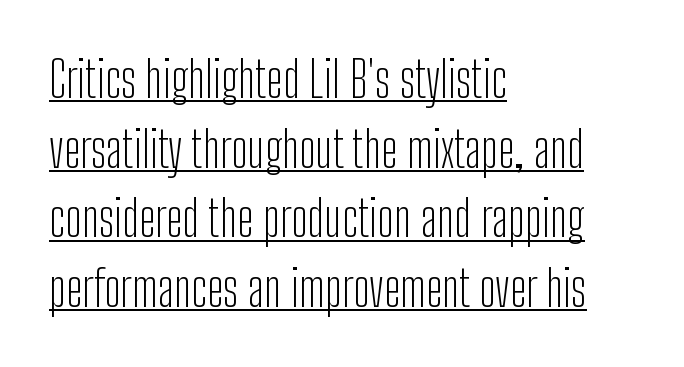
Each line starts at the same left margin while the right side varies. Is this a heavy cut? Hardly; it is regular or lighter. Grotesque or geometric, the face here clearly has no serifs. There is no visible air inserted between adjacent glyphs.
